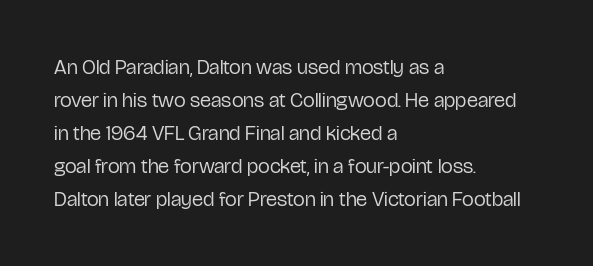
{"italic": "no", "bold": "no", "underline": "no", "align": "left", "line_spacing": "normal", "line_spacing_ratio": 1.57, "letter_spacing": "normal", "letter_spacing_em": 0.0, "glyph_px": 21}
